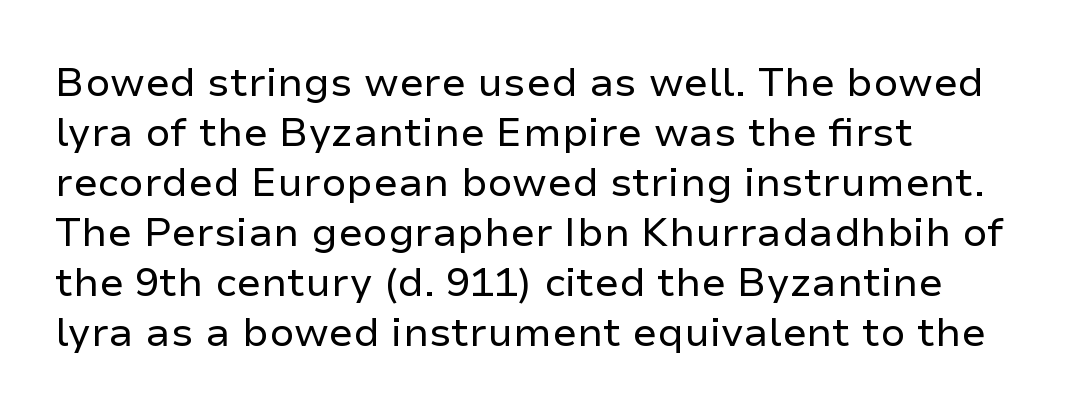
{"serif": "no", "italic": "no", "bold": "no", "weight": "regular", "width": "normal", "stroke_contrast": "low", "x_height": "medium", "monospaced": "no", "underline": "no", "align": "left", "line_spacing": "normal", "line_spacing_ratio": 1.25, "letter_spacing": "normal", "letter_spacing_em": 0.0, "glyph_px": 40}
